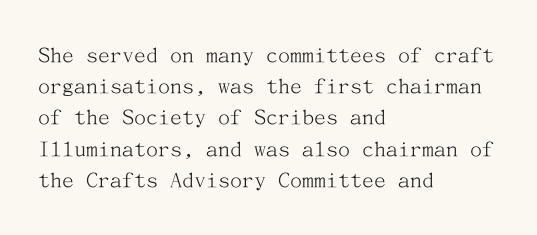
Q: Is the text bold? A: No.
Q: Is the text italic (slanted)? A: No, it is upright.
Q: Is the text underlined? A: No.
Q: How is the paragraph aligned? A: Left-aligned.
Q: Is the spacing between letters normal or unusually wide? A: Normal.
Q: Is the spacing between lines tight, normal or loose? A: Normal.
